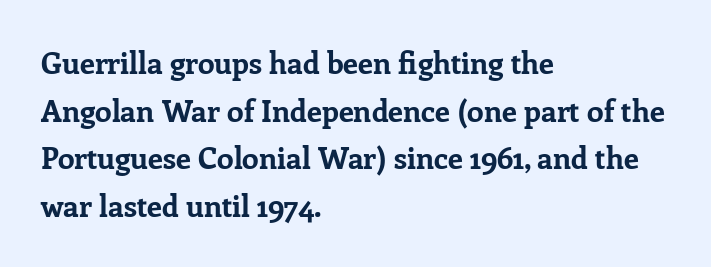
The image shows 30 px bold serif type, upright; set left-aligned, normal line spacing (1.59x), normal letter spacing, not underlined; low stroke contrast and a medium x-height.
